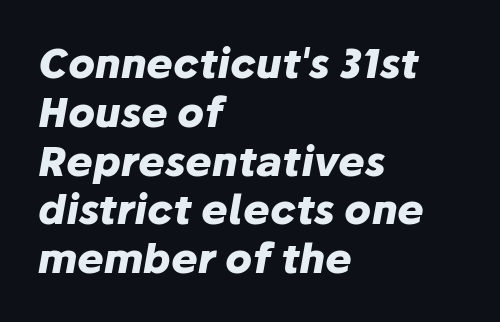
{"italic": "yes", "lean": "right", "slant_degrees": 10, "bold": "yes", "weight": "heavy", "width": "normal", "stroke_contrast": "low", "x_height": "medium", "monospaced": "no", "underline": "no", "align": "left", "line_spacing_ratio": 1.22, "letter_spacing": "normal", "letter_spacing_em": 0.0, "glyph_px": 40}
